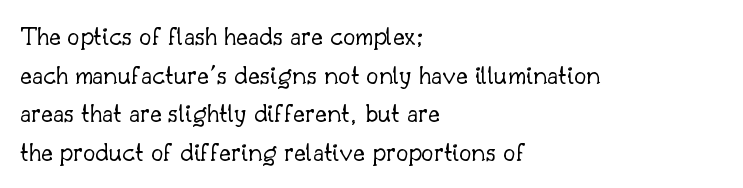
When letters stand straight like this, we call the style roman or upright. Stems and bowls with no extra thickness — not bold. The lines in this sample share a left origin and differ only in where they stop. This sample has the flowing, uneven cadence of proportional lettering. There is no visible air inserted between adjacent glyphs.
